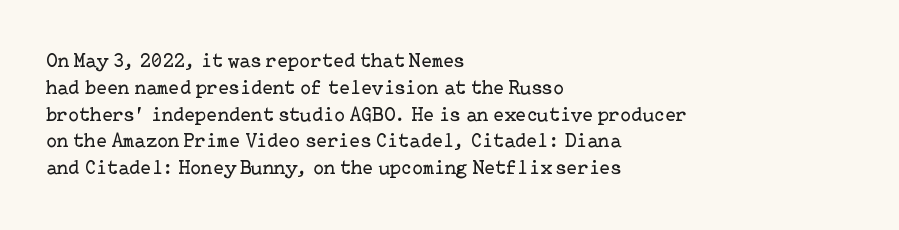
{"italic": "no", "bold": "no", "underline": "no", "align": "left", "line_spacing": "normal", "line_spacing_ratio": 1.34, "letter_spacing": "normal", "letter_spacing_em": 0.0, "glyph_px": 20}
